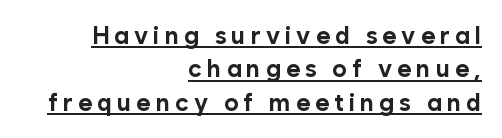
Q: Is the text bold? A: Yes.
Q: Is the text italic (slanted)? A: No, it is upright.
Q: Is the text underlined? A: Yes.
Q: How is the paragraph aligned? A: Right-aligned.
Q: Is the spacing between letters normal or unusually wide? A: Unusually wide.
Q: Is the spacing between lines tight, normal or loose? A: Normal.
